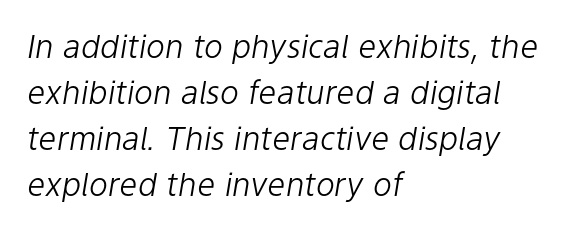
Vertical stems look standard width or narrower in stroke. Horizontal bands of white between lines are of average thickness. Clear beneath every line of the passage. This sample uses plain, unmodified letter spacing. All the whitespace from short lines collects on the right. Characters are canted at an angle relative to the baseline's perpendicular.
